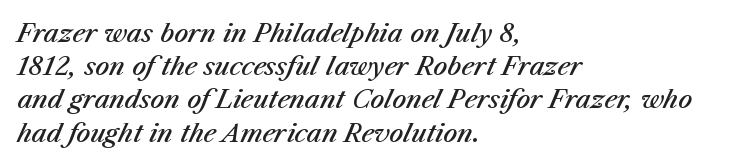
Q: Is the text bold? A: Semi-bold.
Q: Is the text italic (slanted)? A: Yes, it leans right by about 23 degrees.
Q: Is the text underlined? A: No.
Q: How is the paragraph aligned? A: Left-aligned.
Q: Is the spacing between letters normal or unusually wide? A: Normal.
Q: Is the spacing between lines tight, normal or loose? A: Normal.
